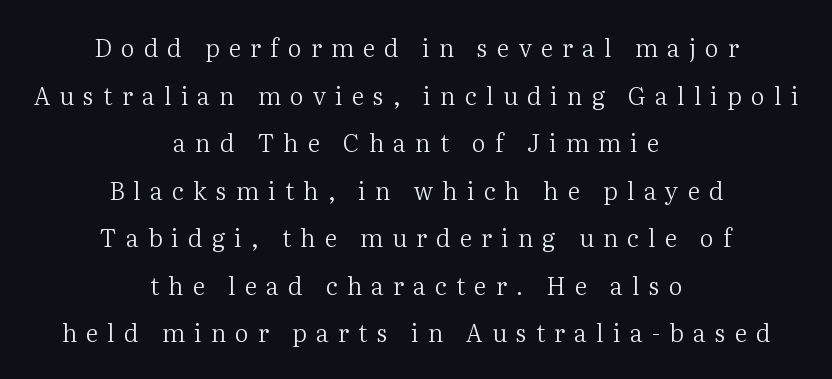
Q: Is the text bold? A: No.
Q: Is the text italic (slanted)? A: No, it is upright.
Q: Is the text underlined? A: No.
Q: How is the paragraph aligned? A: Centered.
Q: Is the spacing between letters normal or unusually wide? A: Unusually wide.
Q: Is the spacing between lines tight, normal or loose? A: Loose.
